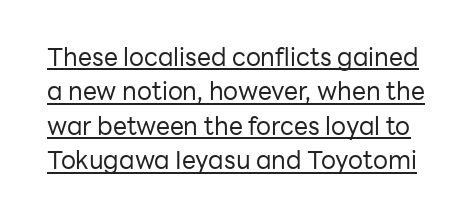
Q: Is the text bold? A: No.
Q: Is the text italic (slanted)? A: No, it is upright.
Q: Is the text underlined? A: Yes.
Q: Is the spacing between letters normal or unusually wide? A: Normal.
Q: Is the spacing between lines tight, normal or loose? A: Normal.
